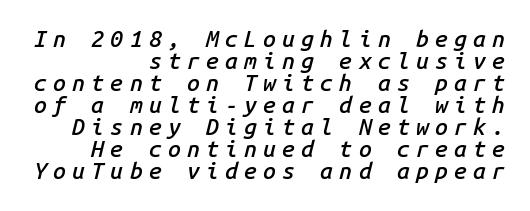
Strokes here are thickened, but only to semibold level. The typesetter chose a ragged-left arrangement here. The face used here is rendered with a markedly widened letterfit. Designer's note — italics engaged.
